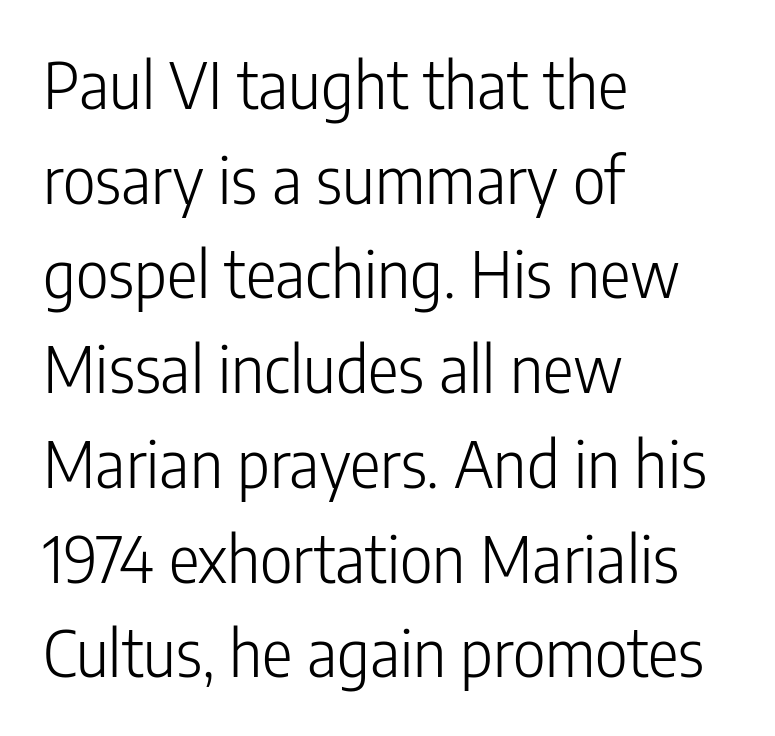
The image shows 64 px light, condensed sans-serif type, upright; set left-aligned, normal line spacing (1.48x), normal letter spacing, not underlined; low stroke contrast and a medium x-height.
